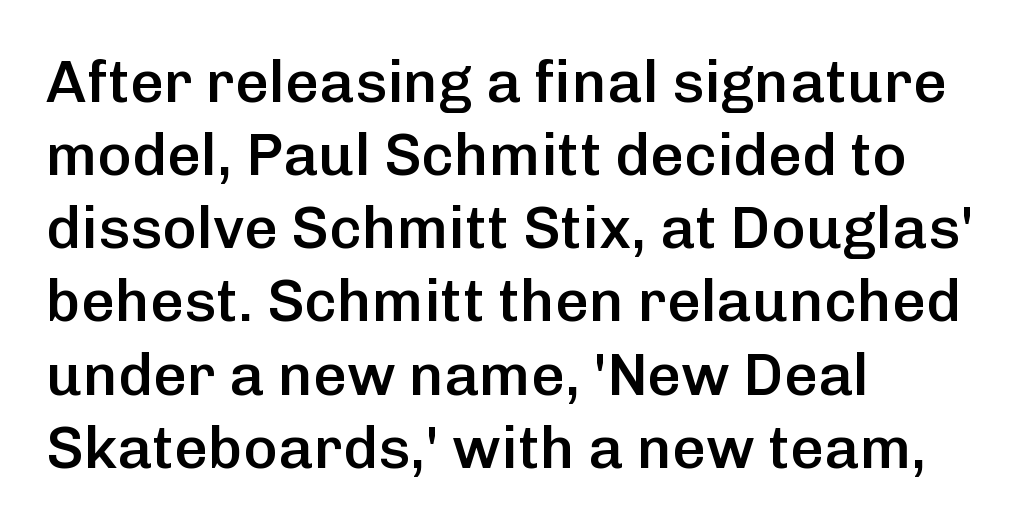
Q: Is the text bold? A: Semi-bold.
Q: Is the text italic (slanted)? A: No, it is upright.
Q: Is the typeface a serif or a sans-serif typeface? A: Sans-serif.
Q: Is the text underlined? A: No.
Q: How is the paragraph aligned? A: Left-aligned.
Q: Is the spacing between letters normal or unusually wide? A: Normal.
Q: Width (condensed, normal, or wide)? A: Normal.
Q: Stroke contrast? A: Low.
Q: x-height? A: Medium.
Q: Monospaced? A: No.
